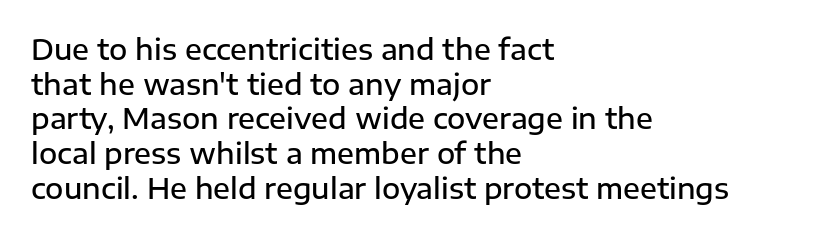
The image shows 28 px semibold sans-serif type, upright; set left-aligned, line spacing 1.24x, normal letter spacing, not underlined; low stroke contrast and a medium x-height.
